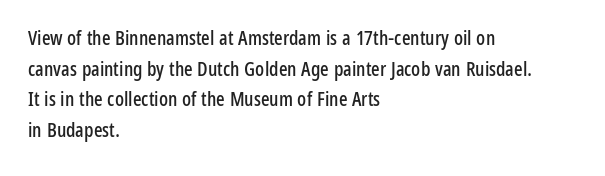
{"italic": "no", "underline": "no", "align": "left", "line_spacing": "normal", "line_spacing_ratio": 1.53, "letter_spacing": "normal", "letter_spacing_em": 0.0, "glyph_px": 20}
